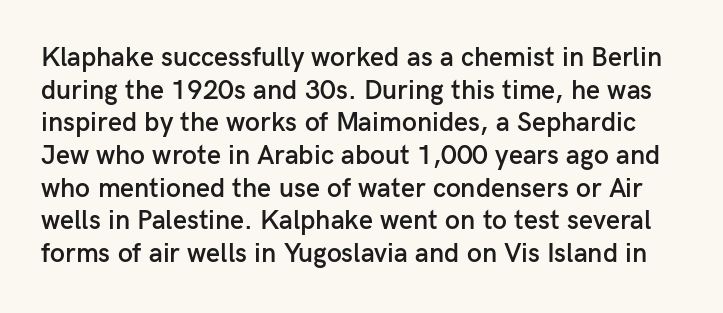
The image shows 27 px text type, upright; set line spacing 1.21x, normal letter spacing, not underlined.
